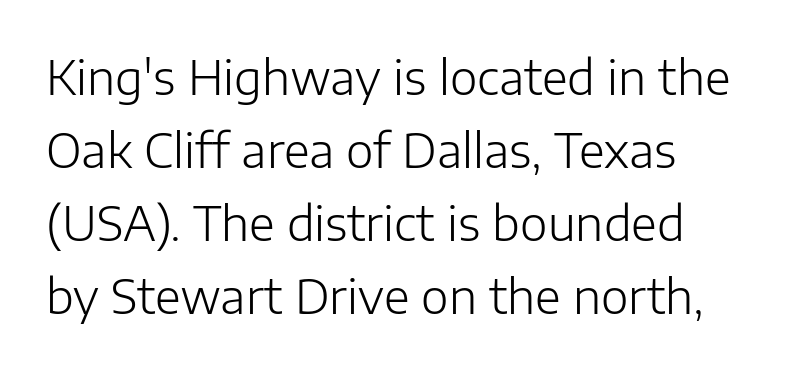
Q: Is the text bold? A: No.
Q: Is the text italic (slanted)? A: No, it is upright.
Q: Is the typeface a serif or a sans-serif typeface? A: Sans-serif.
Q: Is the text underlined? A: No.
Q: Is the spacing between letters normal or unusually wide? A: Normal.
Q: Is the spacing between lines tight, normal or loose? A: Normal.
Q: Width (condensed, normal, or wide)? A: Normal.
Q: Stroke contrast? A: Low.
Q: x-height? A: Medium.
Q: Monospaced? A: No.
